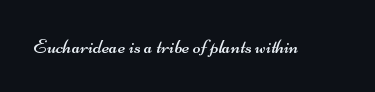
{"bold": "no", "underline": "no", "letter_spacing": "normal", "letter_spacing_em": 0.0, "glyph_px": 21}
